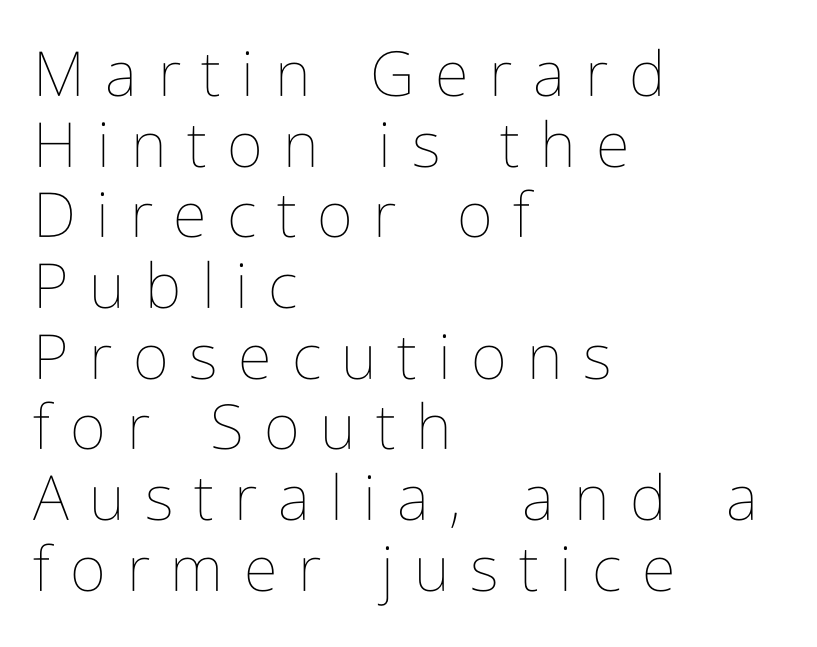
The image shows 62 px thin, condensed type, upright; set left-aligned, tight line spacing (1.14x), unusually wide letter spacing (+0.33 em), not underlined; low stroke contrast and a medium x-height.
